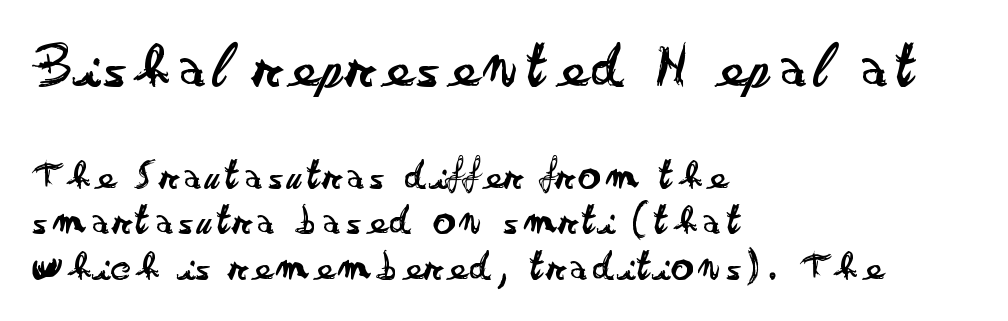
{"serif": "no", "italic": "no", "bold": "no", "weight": "regular", "width": "wide", "stroke_contrast": "low", "x_height": "small", "monospaced": "no", "underline": "no", "align": "left", "line_spacing": "tight", "line_spacing_ratio": 1.05, "larger_block": "first", "size_ratio": 1.51, "glyph_px": 65}
